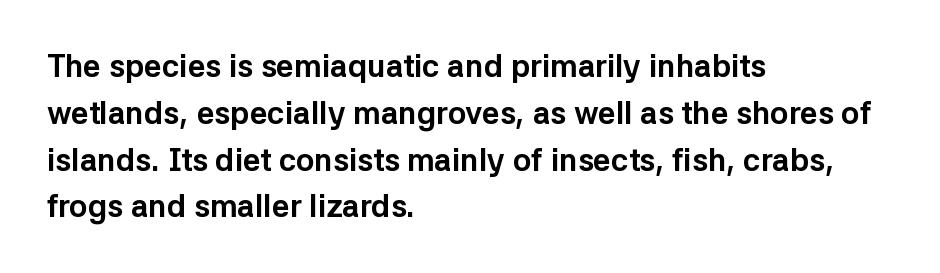
The characters look thick and weighty, a clear bold. Quick note: underline off. The text block is weighted toward the left margin, trailing off unevenly rightward. You can tell it's not italic because the verticals are truly vertical.
